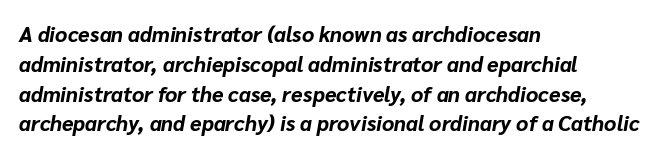
{"italic": "yes", "lean": "right", "slant_degrees": 10, "bold": "yes", "underline": "no", "align": "left", "line_spacing": "normal", "line_spacing_ratio": 1.42, "letter_spacing": "normal", "letter_spacing_em": 0.0, "glyph_px": 21}
